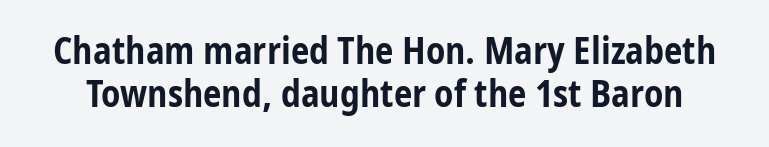
The image shows 37 px bold, condensed sans-serif type, upright; set line spacing 1.17x, normal letter spacing, not underlined; low stroke contrast and a medium x-height.
